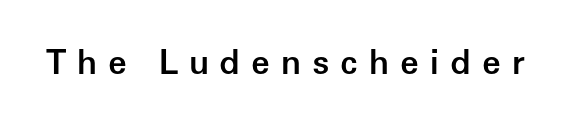
{"serif": "no", "italic": "no", "bold": "semi", "weight": "semibold", "width": "normal", "stroke_contrast": "low", "x_height": "medium", "monospaced": "no", "underline": "no", "letter_spacing": "wide", "letter_spacing_em": 0.32, "glyph_px": 34}
